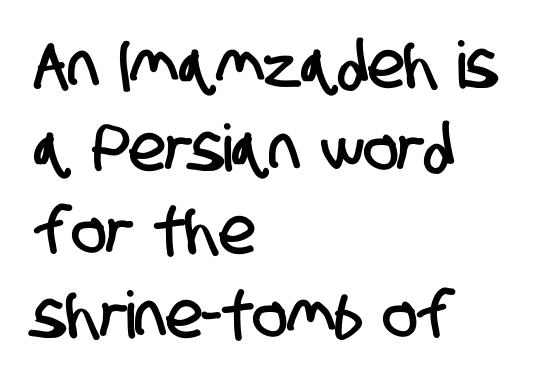
Q: Is the typeface a serif or a sans-serif typeface? A: Sans-serif.
Q: Is the text underlined? A: No.
Q: How is the paragraph aligned? A: Left-aligned.
Q: Is the spacing between letters normal or unusually wide? A: Normal.
Q: Is the spacing between lines tight, normal or loose? A: Normal.
Q: Width (condensed, normal, or wide)? A: Condensed.
Q: Stroke contrast? A: Low.
Q: x-height? A: Large.
Q: Monospaced? A: No.
